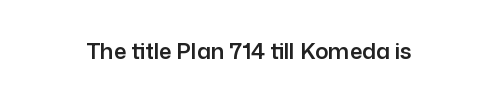
Q: Is the text italic (slanted)? A: No, it is upright.
Q: Is the text underlined? A: No.
Q: Is the spacing between letters normal or unusually wide? A: Normal.
